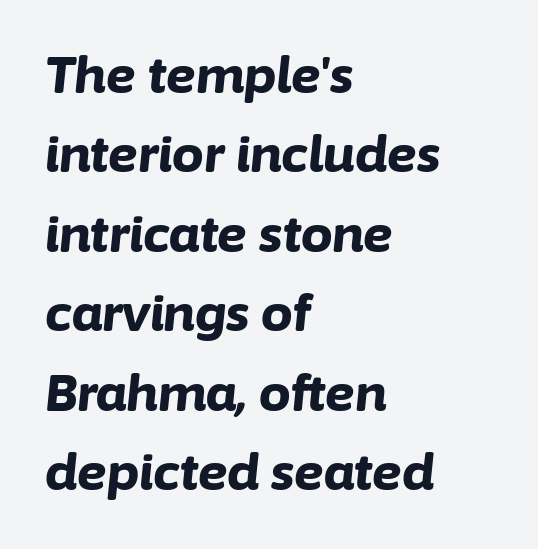
The designer left line spacing at the default. Compared with an ordinary text face, these strokes are far heavier — a full bold. Anything drawn beneath the words? Only blank space. Short note: letters normally spaced.
